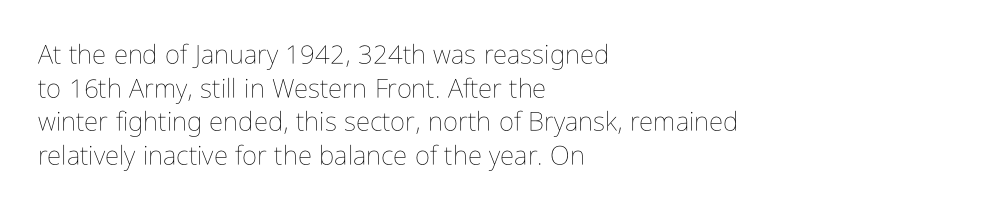
Interline gaps are of average width in this sample. In terms of posture, this sample is upright. Teacher's note: observe the even left margin — that is flush-left alignment. The cut favours lightness, reaching ordinary text weight at its darkest.
